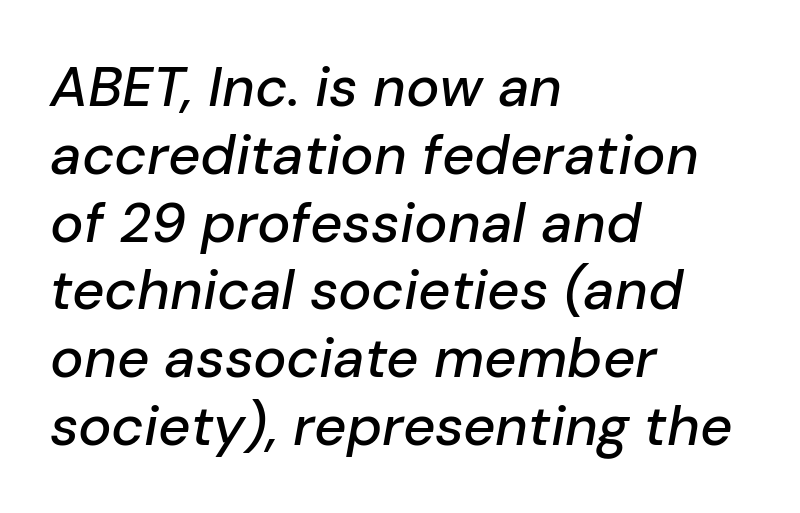
Each letter keeps its own natural width here, so spacing adapts to shape. When letters slant like this, we call the style italic. The gaps between neighbouring characters are ordinary and unremarkable. Anything drawn beneath the words? Only blank space. Leftover space on each line is placed entirely after the last word.
